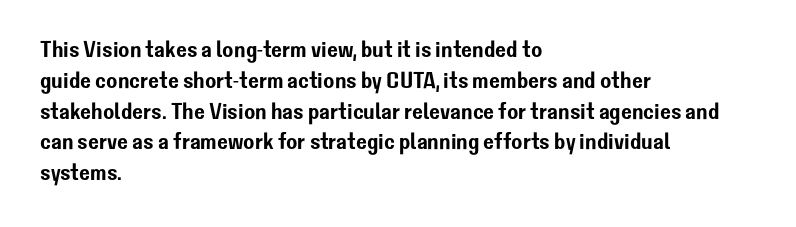
The glyphs are unaccompanied by any horizontal stroke below them. Quick note: not italic, upright. Each word holds together tightly as a unit, with standard inter-letter gaps. The paragraph shown leans on its left margin. Does the leading feel generous? No, just average.
